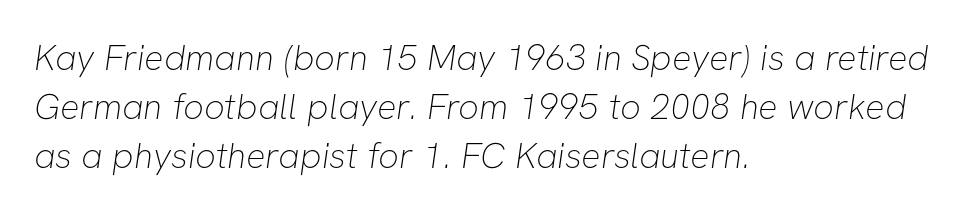
Q: Is the text bold? A: No.
Q: Is the typeface a serif or a sans-serif typeface? A: Sans-serif.
Q: Is the text underlined? A: No.
Q: How is the paragraph aligned? A: Left-aligned.
Q: Is the spacing between letters normal or unusually wide? A: Normal.
Q: Is the spacing between lines tight, normal or loose? A: Normal.
Q: Width (condensed, normal, or wide)? A: Normal.
Q: Stroke contrast? A: Low.
Q: x-height? A: Medium.
Q: Monospaced? A: No.
